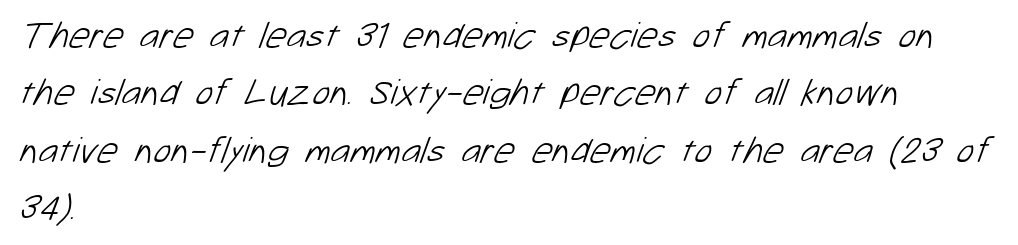
The image shows 37 px light sans-serif type; set left-aligned, normal line spacing (1.55x), normal letter spacing, not underlined; low stroke contrast and a medium x-height.
